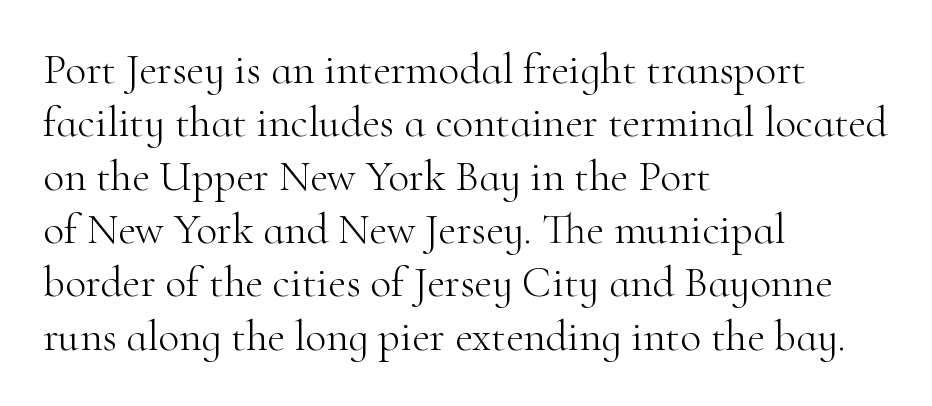
Q: Is the text bold? A: No.
Q: Is the text italic (slanted)? A: No, it is upright.
Q: Is the typeface a serif or a sans-serif typeface? A: Serif.
Q: Is the text underlined? A: No.
Q: How is the paragraph aligned? A: Left-aligned.
Q: Is the spacing between letters normal or unusually wide? A: Normal.
Q: Width (condensed, normal, or wide)? A: Normal.
Q: Stroke contrast? A: High.
Q: x-height? A: Small.
Q: Monospaced? A: No.
